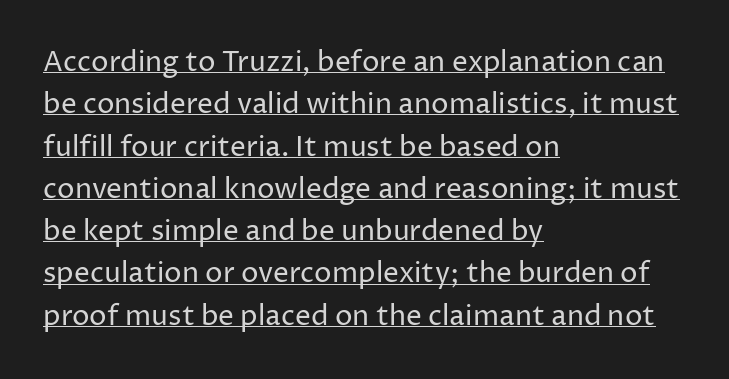
The image shows 28 px regular-weight sans-serif type, upright; set left-aligned, normal line spacing (1.51x), normal letter spacing, underlined; low stroke contrast and a medium x-height.
